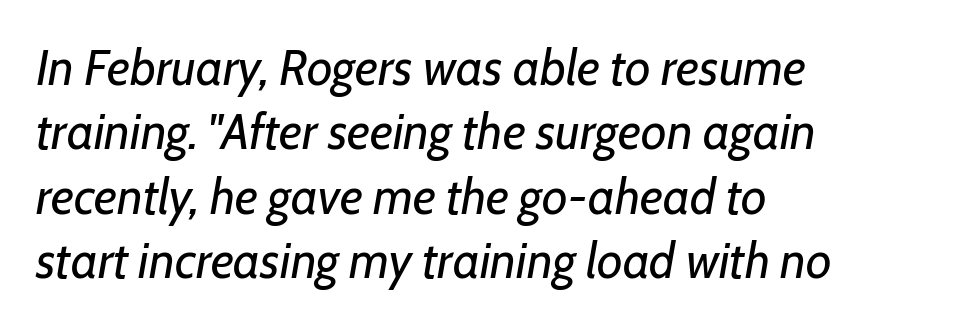
The image shows 50 px regular-weight type, italic (leaning right); set left-aligned, normal line spacing (1.29x), normal letter spacing, not underlined; low stroke contrast and a medium x-height.
